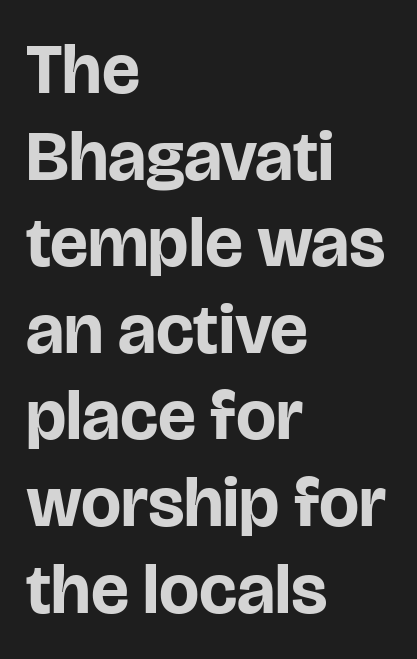
Is there any slant? The stems are plumb. These lines are set flush left with a ragged right edge. Check the space under the baseline: it is left empty. There is no visible air inserted between adjacent glyphs.
